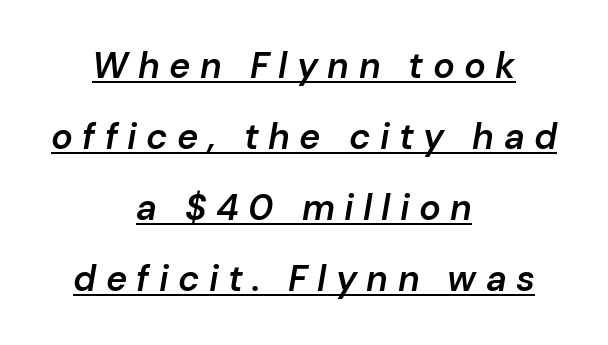
The image shows 36 px semibold type, italic (leaning right); set centered, loose line spacing (1.97x), unusually wide letter spacing (+0.26 em), underlined; low stroke contrast and a medium x-height.
